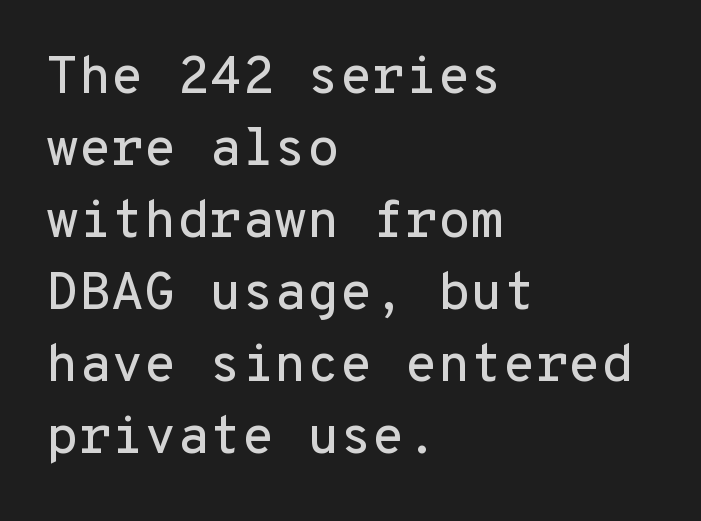
{"serif": "no", "italic": "no", "width": "normal", "stroke_contrast": "low", "x_height": "medium", "monospaced": "yes", "underline": "no", "align": "left", "line_spacing": "normal", "line_spacing_ratio": 1.36, "letter_spacing": "normal", "letter_spacing_em": 0.0, "glyph_px": 53}
